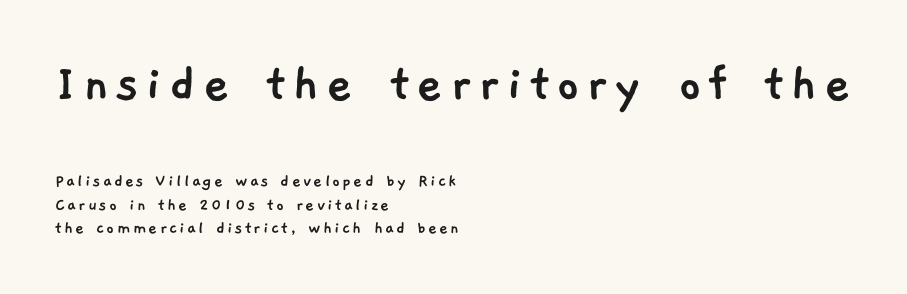
{"serif": "no", "width": "normal", "stroke_contrast": "low", "x_height": "medium", "monospaced": "no", "underline": "no", "align": "left", "line_spacing_ratio": 1.24, "larger_block": "first", "size_ratio": 3.0, "glyph_px": 57}
